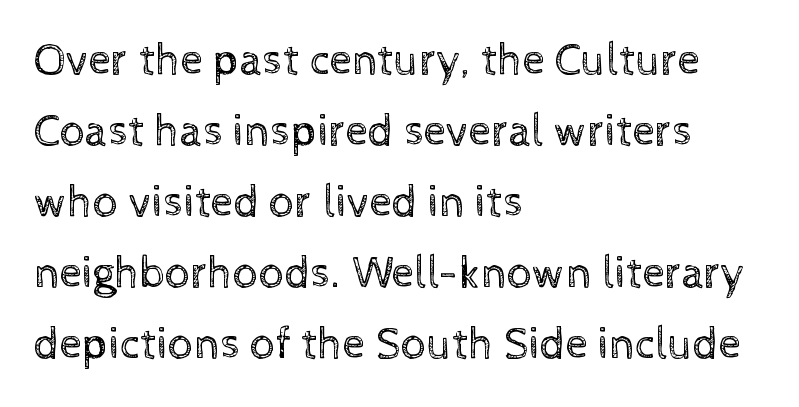
The image shows 45 px regular-weight type, upright; set left-aligned, normal line spacing (1.58x), normal letter spacing, not underlined; a medium x-height.
